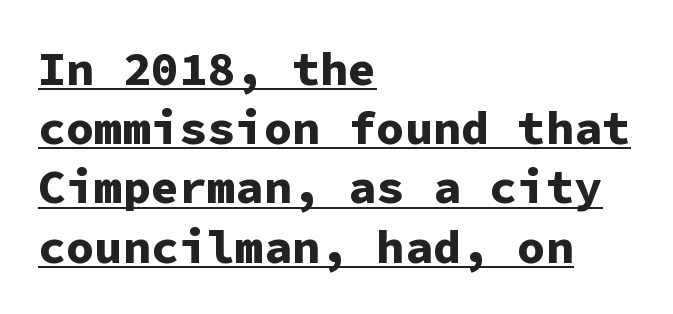
Grotesque or geometric, the face here clearly has no serifs. Notice how a bar underscores the lettering throughout. Designer's note — italics off, roman on. Note the uniform advance width — an 'i' takes as much space as an 'm'. Quick note: interline space is typical. These lines carry a lot of weight — the face is fully bold.
